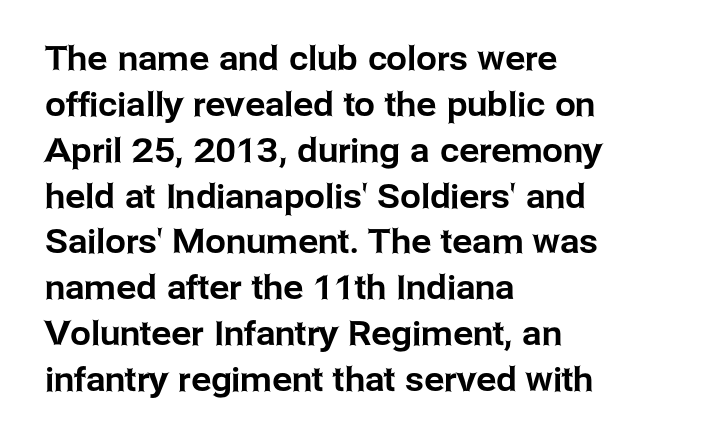
The image shows 33 px sans-serif type, upright; set left-aligned, normal line spacing (1.39x), normal letter spacing, not underlined; low stroke contrast and a medium x-height.
